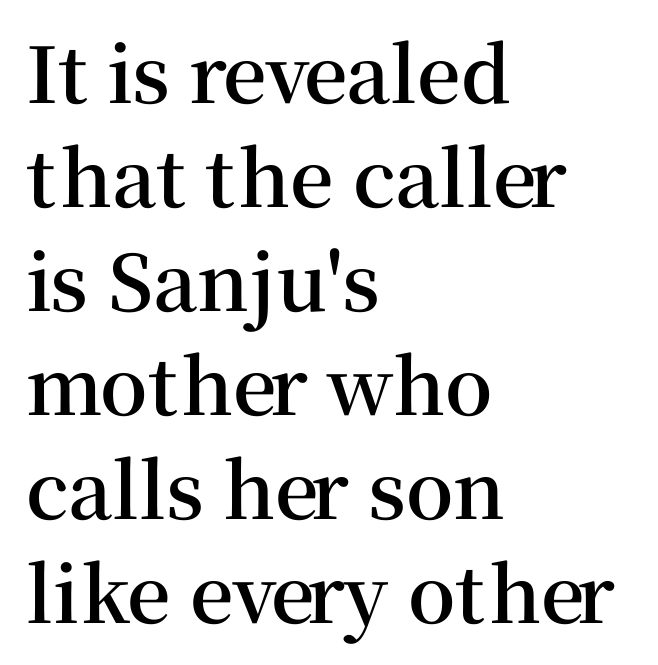
Q: Is the text bold? A: Semi-bold.
Q: Is the text italic (slanted)? A: No, it is upright.
Q: Is the typeface a serif or a sans-serif typeface? A: Serif.
Q: Is the text underlined? A: No.
Q: How is the paragraph aligned? A: Left-aligned.
Q: Is the spacing between letters normal or unusually wide? A: Normal.
Q: Is the spacing between lines tight, normal or loose? A: Normal.
Q: Width (condensed, normal, or wide)? A: Normal.
Q: Stroke contrast? A: Medium.
Q: x-height? A: Medium.
Q: Monospaced? A: No.
